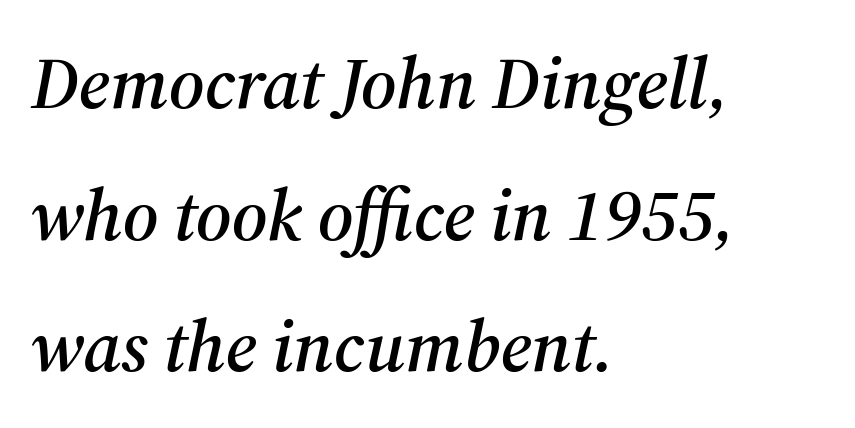
Q: Is the text italic (slanted)? A: Yes, it leans right by about 12 degrees.
Q: Is the typeface a serif or a sans-serif typeface? A: Serif.
Q: Is the text underlined? A: No.
Q: How is the paragraph aligned? A: Left-aligned.
Q: Is the spacing between letters normal or unusually wide? A: Normal.
Q: Width (condensed, normal, or wide)? A: Normal.
Q: Stroke contrast? A: Medium.
Q: x-height? A: Medium.
Q: Monospaced? A: No.
